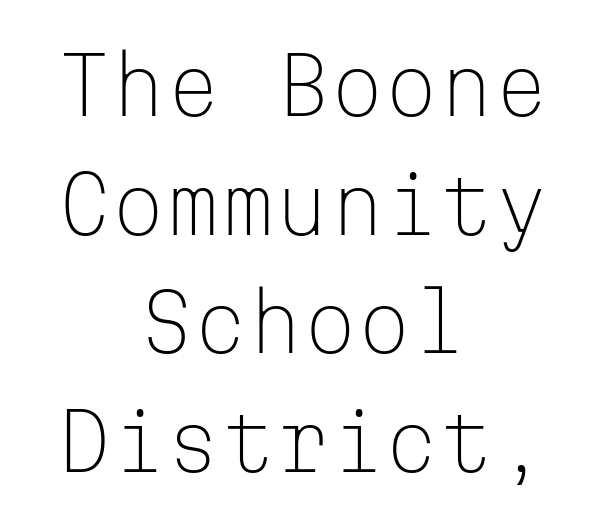
The image shows 78 px light sans-serif type, upright, monospaced; set centered, normal line spacing (1.52x), normal letter spacing, not underlined; low stroke contrast and a medium x-height.
